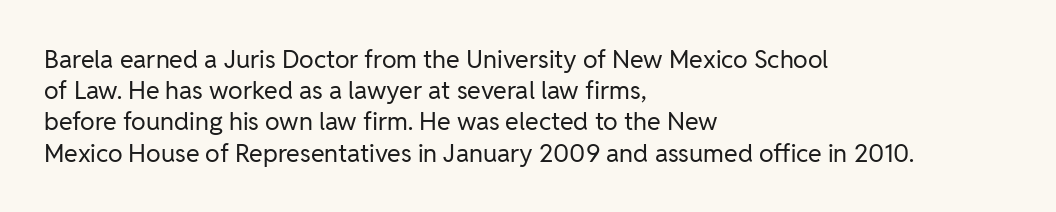
The image shows 25 px text type, upright; set left-aligned, normal line spacing (1.25x), normal letter spacing, not underlined.
